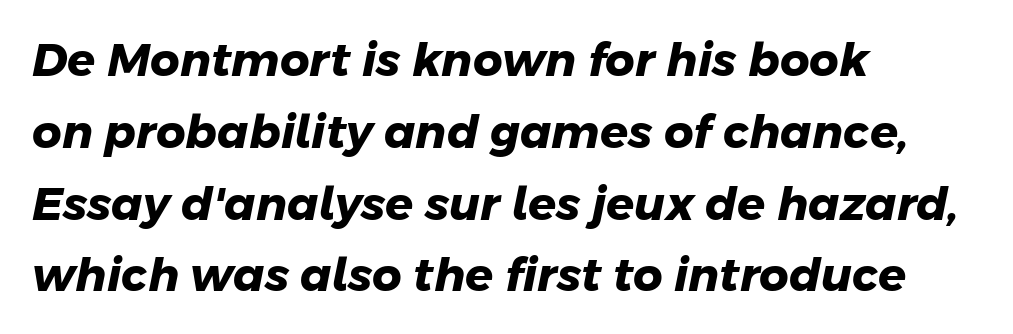
Q: Is the text bold? A: Yes.
Q: Is the typeface a serif or a sans-serif typeface? A: Sans-serif.
Q: Is the text underlined? A: No.
Q: How is the paragraph aligned? A: Left-aligned.
Q: Is the spacing between letters normal or unusually wide? A: Normal.
Q: Is the spacing between lines tight, normal or loose? A: Normal.
Q: Width (condensed, normal, or wide)? A: Normal.
Q: Stroke contrast? A: Low.
Q: x-height? A: Medium.
Q: Monospaced? A: No.
